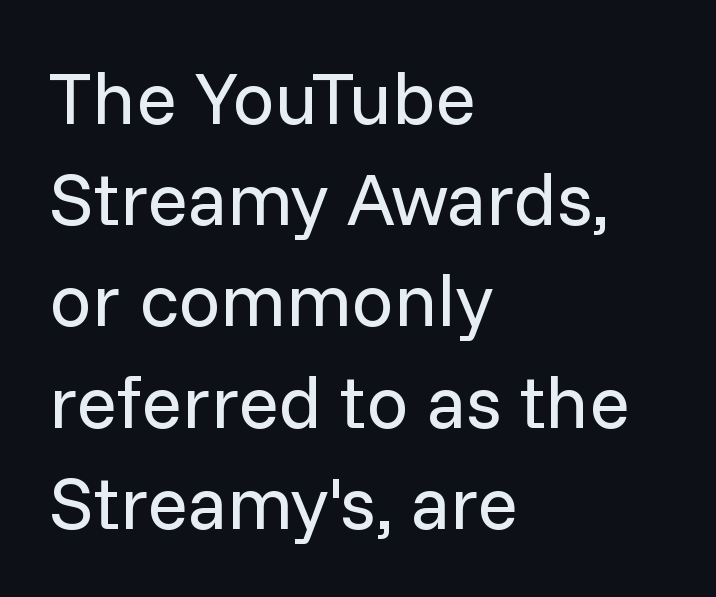
{"serif": "no", "italic": "no", "bold": "no", "weight": "regular", "width": "normal", "stroke_contrast": "low", "x_height": "medium", "monospaced": "no", "underline": "no", "align": "left", "line_spacing": "normal", "line_spacing_ratio": 1.35, "letter_spacing": "normal", "letter_spacing_em": 0.0, "glyph_px": 75}
